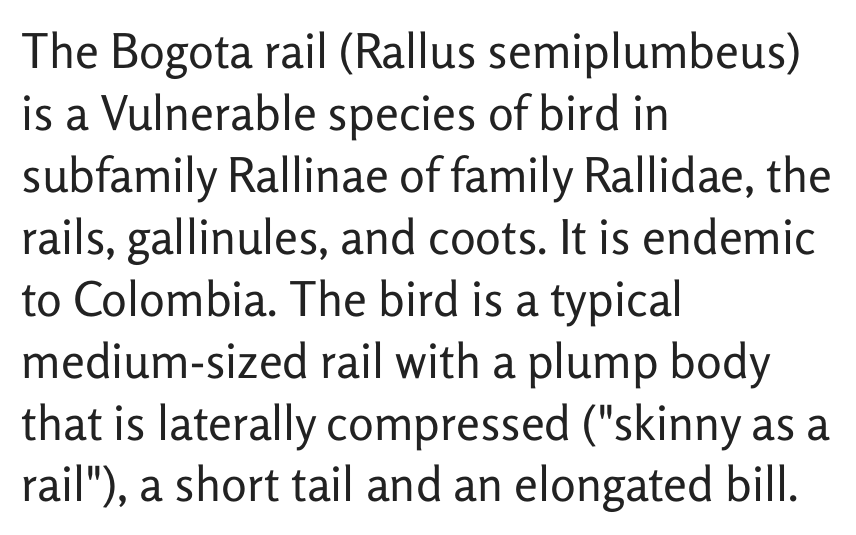
{"serif": "no", "italic": "no", "bold": "no", "weight": "regular", "width": "normal", "stroke_contrast": "low", "x_height": "medium", "monospaced": "no", "underline": "no", "align": "left", "line_spacing": "normal", "line_spacing_ratio": 1.29, "letter_spacing": "normal", "letter_spacing_em": 0.0, "glyph_px": 48}
